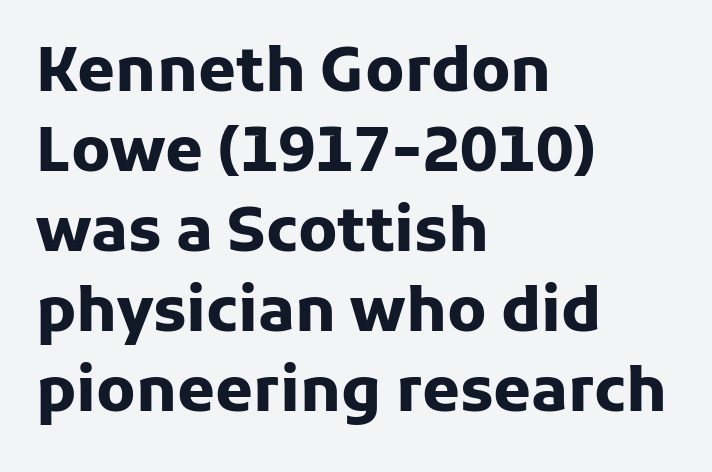
The image shows 61 px heavy sans-serif type, upright; set left-aligned, normal line spacing (1.31x), normal letter spacing, not underlined; low stroke contrast and a medium x-height.
